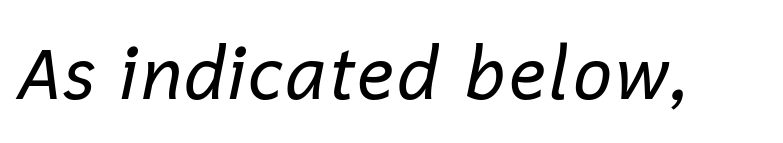
Q: Is the text bold? A: No.
Q: Is the text italic (slanted)? A: Yes, it leans right by about 12 degrees.
Q: Is the text underlined? A: No.
Q: Is the spacing between letters normal or unusually wide? A: Normal.
Q: Width (condensed, normal, or wide)? A: Normal.
Q: Stroke contrast? A: Low.
Q: x-height? A: Medium.
Q: Monospaced? A: No.
